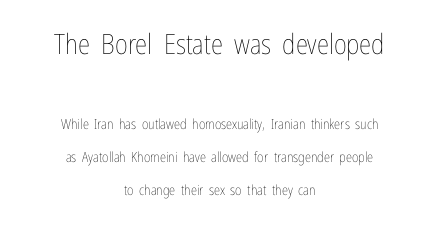
Q: Is the text bold? A: No.
Q: Is the text italic (slanted)? A: No, it is upright.
Q: Is the text underlined? A: No.
Q: How is the paragraph aligned? A: Centered.
Q: Is the spacing between letters normal or unusually wide? A: Normal.
Q: Is the spacing between lines tight, normal or loose? A: Loose.
Q: Which block of text is set in a larger size, the first (top) or the second (bottom)? A: The first (top) one.
Q: Width (condensed, normal, or wide)? A: Condensed.
Q: Stroke contrast? A: Low.
Q: x-height? A: Medium.
Q: Monospaced? A: No.
